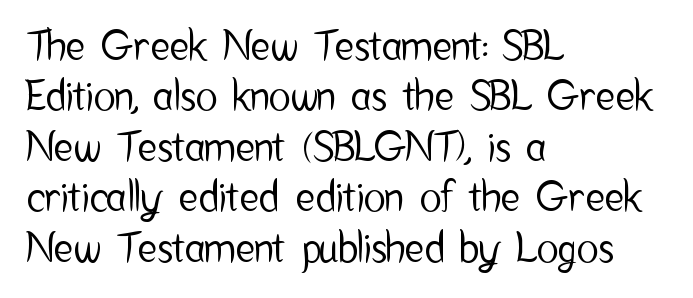
The image shows 41 px condensed sans-serif type, upright; set left-aligned, line spacing 1.23x, normal letter spacing, not underlined; low stroke contrast and a medium x-height.
